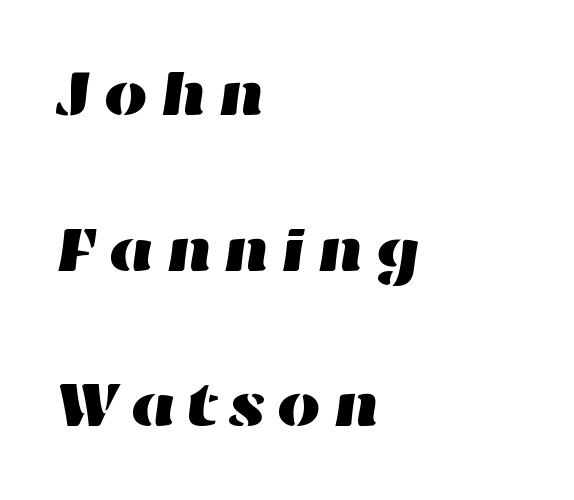
Q: Is the text underlined? A: No.
Q: How is the paragraph aligned? A: Left-aligned.
Q: Is the spacing between lines tight, normal or loose? A: Loose.
Q: Width (condensed, normal, or wide)? A: Wide.
Q: Stroke contrast? A: High.
Q: x-height? A: Medium.
Q: Monospaced? A: No.
